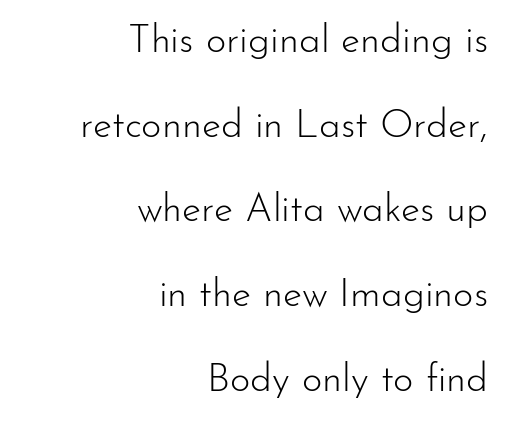
Successive baselines arrive slowly, with a big drop between each. Ordinary non-slanted type is in use. Clear beneath every line of the passage. Classification — sans serif. The letters advance in unequal steps, a hallmark of proportional type.
